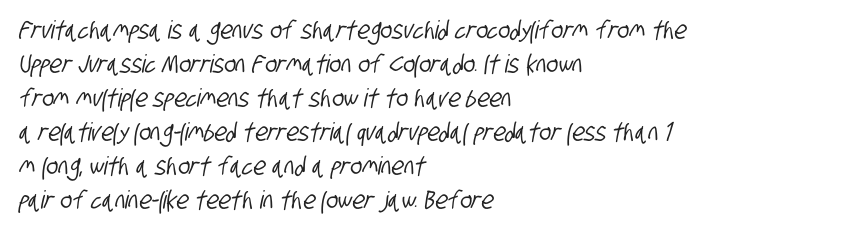
The paragraph shown leans on its left margin. Short note: letters normally spaced. Unmarked baselines from the first word to the last. Line spacing here is normal.
